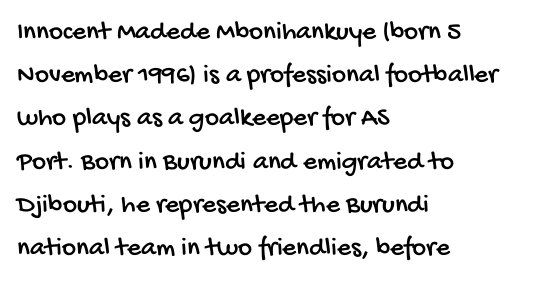
The image shows 27 px text type; set left-aligned, normal line spacing (1.6x), normal letter spacing, not underlined.
